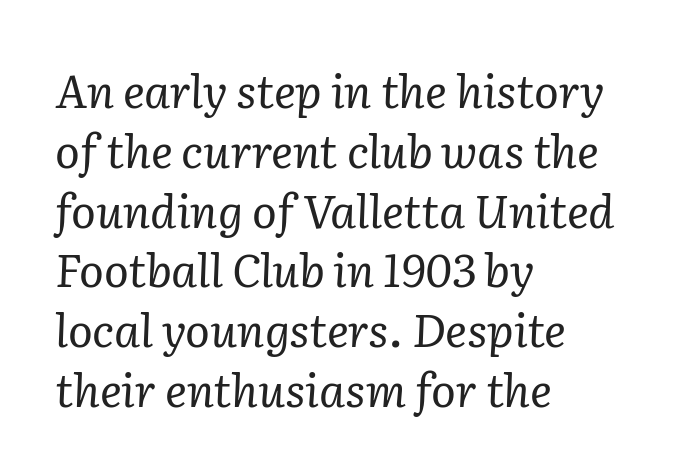
The image shows 46 px regular-weight serif type, italic (leaning right); set left-aligned, normal line spacing (1.3x), normal letter spacing, not underlined; low stroke contrast and a medium x-height.
